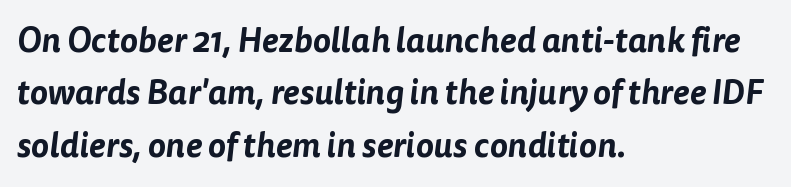
Q: Is the typeface a serif or a sans-serif typeface? A: Sans-serif.
Q: Is the text underlined? A: No.
Q: How is the paragraph aligned? A: Left-aligned.
Q: Is the spacing between letters normal or unusually wide? A: Normal.
Q: Is the spacing between lines tight, normal or loose? A: Normal.
Q: Width (condensed, normal, or wide)? A: Normal.
Q: Stroke contrast? A: Low.
Q: x-height? A: Medium.
Q: Monospaced? A: No.
